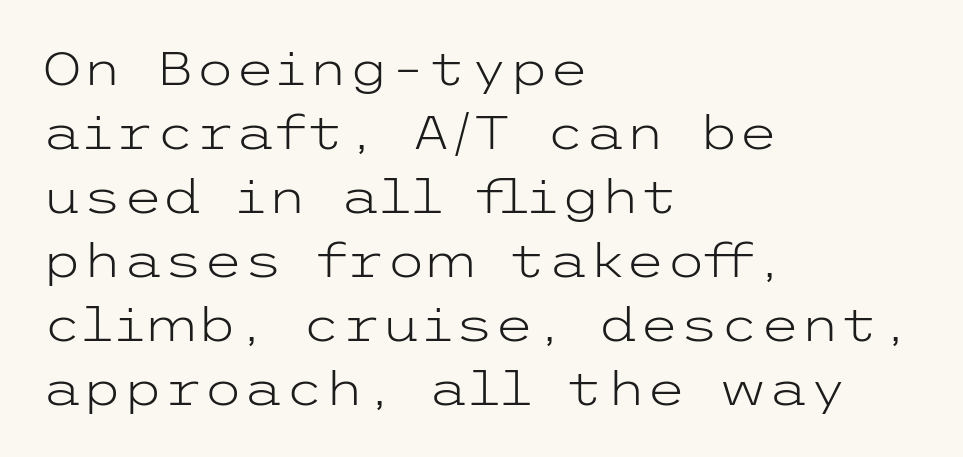
{"serif": "no", "italic": "no", "bold": "no", "weight": "light", "width": "wide", "stroke_contrast": "low", "x_height": "medium", "underline": "no", "align": "left", "line_spacing": "normal", "line_spacing_ratio": 1.39, "letter_spacing": "normal", "letter_spacing_em": 0.0, "glyph_px": 46}
